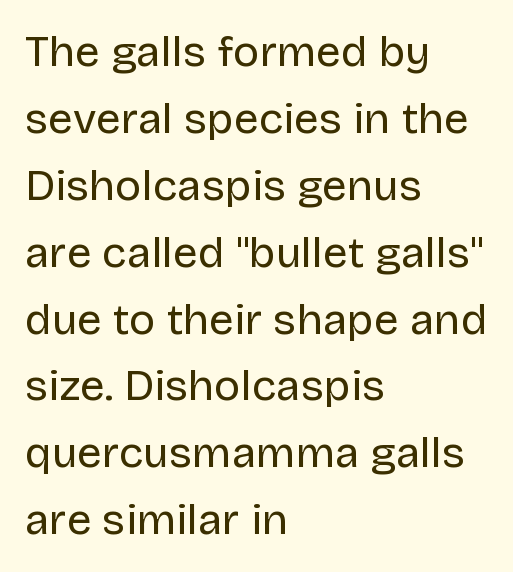
Q: Is the text bold? A: No.
Q: Is the text italic (slanted)? A: No, it is upright.
Q: Is the typeface a serif or a sans-serif typeface? A: Sans-serif.
Q: Is the text underlined? A: No.
Q: How is the paragraph aligned? A: Left-aligned.
Q: Is the spacing between letters normal or unusually wide? A: Normal.
Q: Is the spacing between lines tight, normal or loose? A: Normal.
Q: Width (condensed, normal, or wide)? A: Normal.
Q: Stroke contrast? A: Low.
Q: x-height? A: Large.
Q: Monospaced? A: No.
